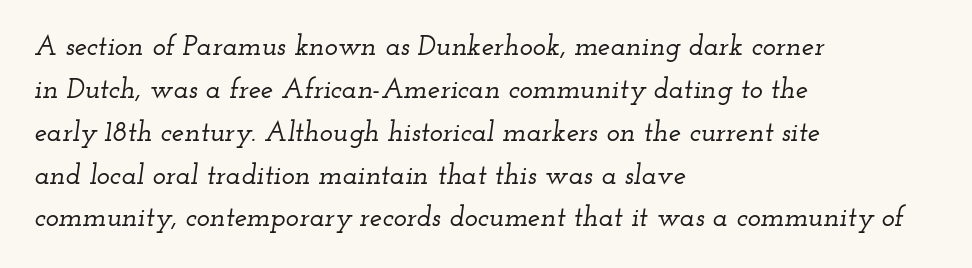
The face used here is seriffed, in the tradition of book romans. The tracking reads as untouched default to a designer's eye. Here the designer chose a conventional face with non-uniform glyph widths. Slanted lettering throughout. Vertical spacing — default.
